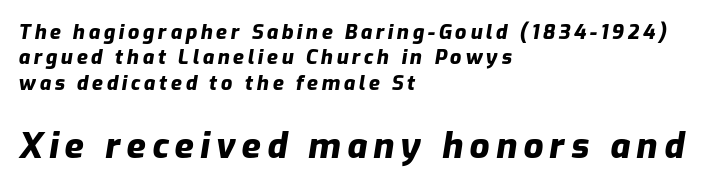
The image shows 35 px heavy type, italic (leaning right); set left-aligned, normal line spacing (1.27x), not underlined; the second (bottom) block is 1.75x larger; low stroke contrast and a medium x-height.
